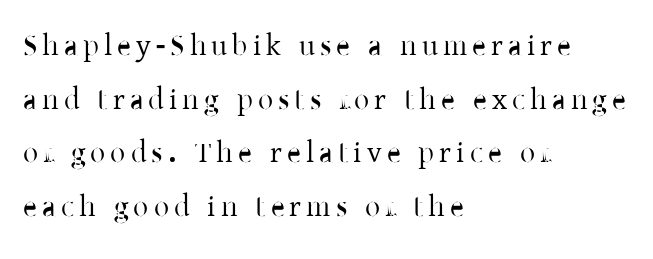
{"serif": "yes", "italic": "no", "width": "normal", "stroke_contrast": "low", "x_height": "medium", "monospaced": "no", "underline": "no", "align": "left", "line_spacing_ratio": 1.79, "glyph_px": 30}
